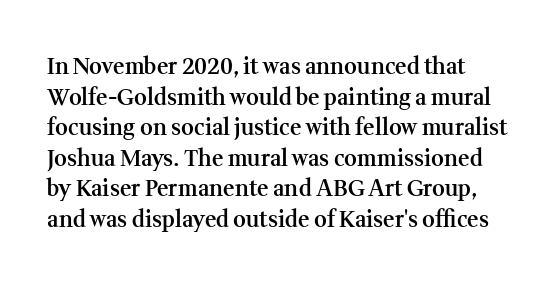
Q: Is the text bold? A: Semi-bold.
Q: Is the text italic (slanted)? A: No, it is upright.
Q: Is the text underlined? A: No.
Q: Is the spacing between letters normal or unusually wide? A: Normal.
Q: Is the spacing between lines tight, normal or loose? A: Normal.
